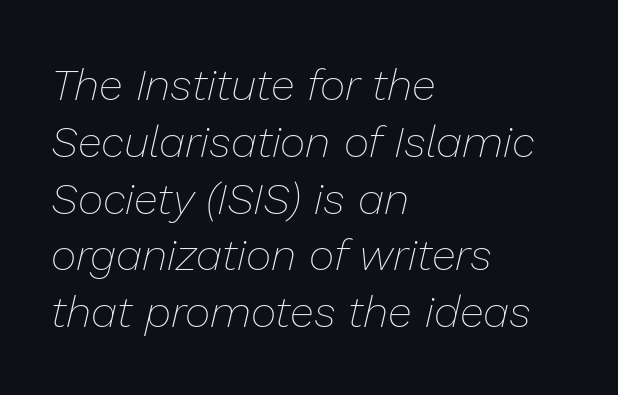
The image shows 44 px thin type, italic (leaning right); set left-aligned, normal line spacing (1.29x), normal letter spacing, not underlined; low stroke contrast and a medium x-height.
